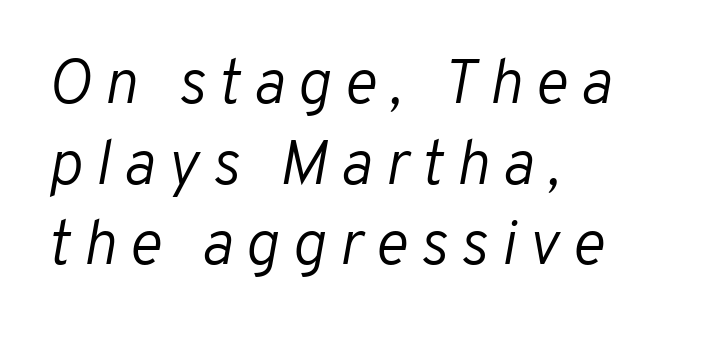
Think of a printed novel: that variable character pitch is what you see here. Words float on clear page, feet unadorned. Tracking here is generous; glyphs stand well apart from one another. Slant detected: the letters are inclined. Ink coverage per letter is moderate at most. Baseline-to-baseline distance is the conventional proportion of letter height.
